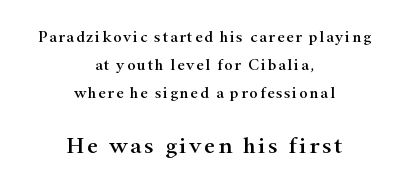
Q: Is the text italic (slanted)? A: No, it is upright.
Q: Is the text underlined? A: No.
Q: How is the paragraph aligned? A: Centered.
Q: Which block of text is set in a larger size, the first (top) or the second (bottom)? A: The second (bottom) one.
